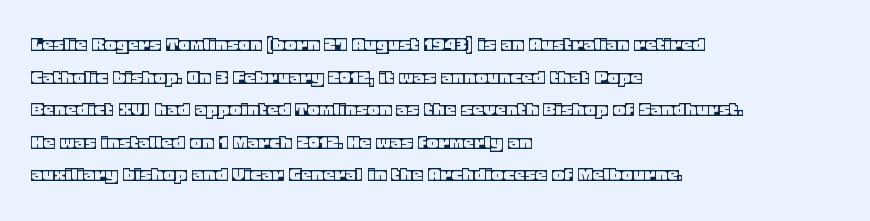
The string is rendered with underlining switched off. Successive baselines arrive at the customary interval. The paragraph shown leans on its left margin. Do the letters lean? They stand straight. The passage shown has conventional tracking throughout.
